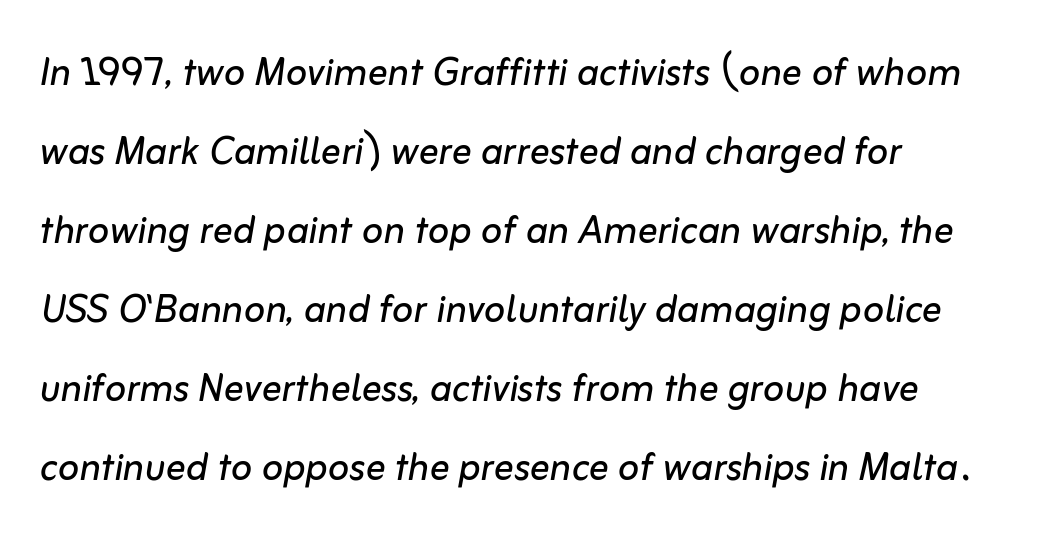
These lines sit exactly where default settings would place them. Weight class: somewhere from thin through regular. The letterforms sit shoulder to shoulder at normal distance. The paragraph shown leans on its left margin.
